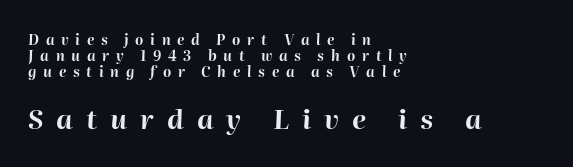
{"italic": "yes", "lean": "right", "slant_degrees": 2, "bold": "yes", "underline": "no", "align": "left", "line_spacing": "tight", "line_spacing_ratio": 1.13, "letter_spacing": "wide", "letter_spacing_em": 0.48, "larger_block": "second", "size_ratio": 1.93, "glyph_px": 27}
